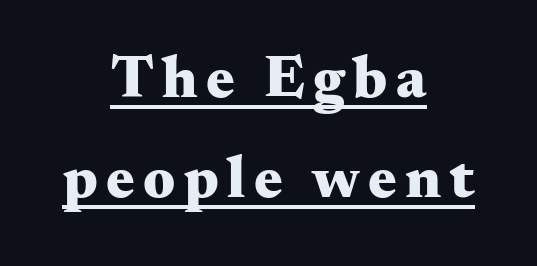
The image shows 60 px heavy, wide serif type, upright; set centered, normal line spacing (1.67x), underlined; medium stroke contrast and a small x-height.
